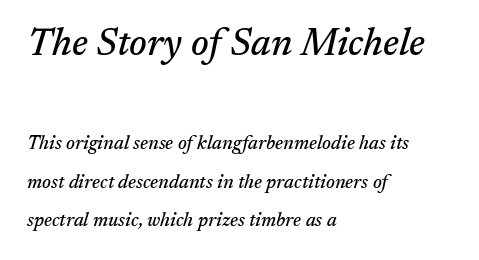
The image shows 38 px serif type, italic (leaning right); set left-aligned, loose line spacing (2.04x), normal letter spacing, not underlined; the first (top) block is 2.0x larger; medium stroke contrast and a medium x-height.
